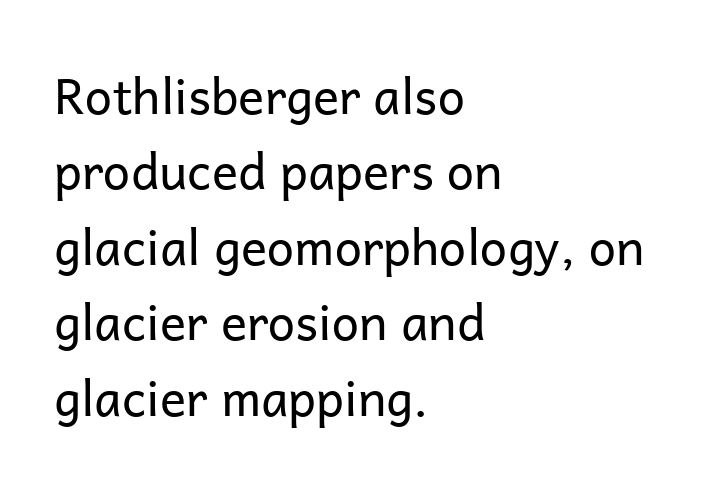
The image shows 49 px regular-weight sans-serif type, upright; set left-aligned, normal line spacing (1.54x), normal letter spacing, not underlined; low stroke contrast and a medium x-height.
